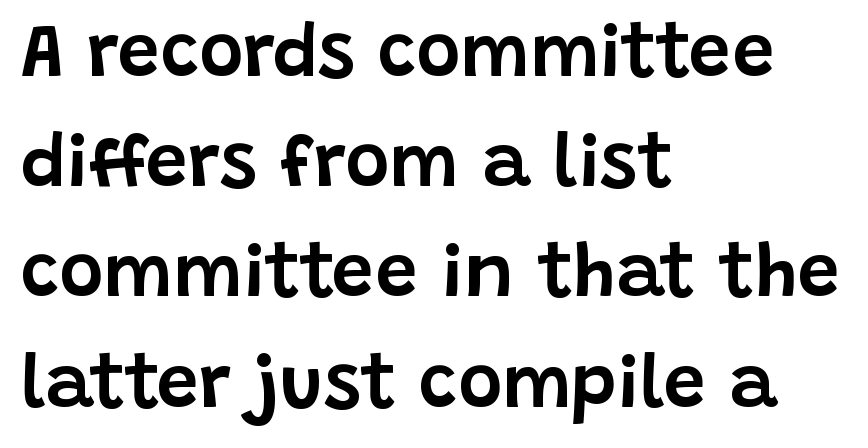
The image shows 75 px sans-serif type, upright; set left-aligned, normal line spacing (1.47x), normal letter spacing, not underlined; low stroke contrast and a large x-height.
